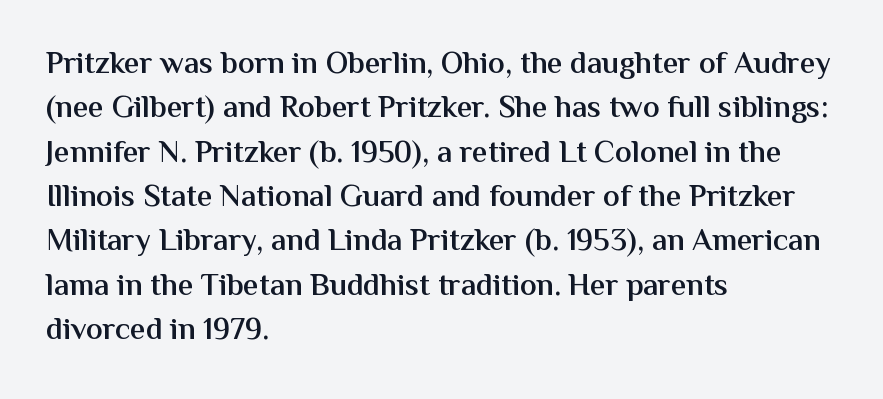
The lettering holds an erect, upright posture throughout. One glance says typical: line gaps are just what's usual. The typesetting leans somewhat heavy: a semibold. This sample uses a sans-serif face. Varying glyph widths throughout — classic text-font behaviour. The letters sit at their default tracking, neither squeezed nor spread.
